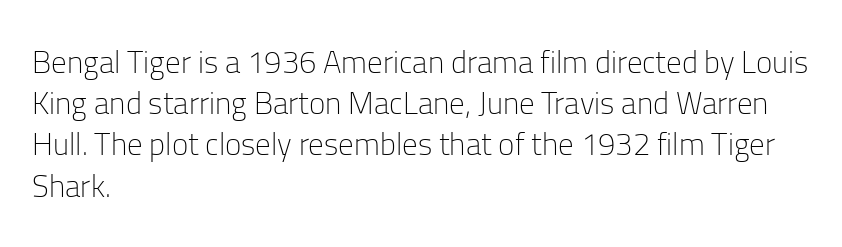
Q: Is the text bold? A: No.
Q: Is the text italic (slanted)? A: No, it is upright.
Q: Is the typeface a serif or a sans-serif typeface? A: Sans-serif.
Q: Is the text underlined? A: No.
Q: How is the paragraph aligned? A: Left-aligned.
Q: Is the spacing between letters normal or unusually wide? A: Normal.
Q: Is the spacing between lines tight, normal or loose? A: Normal.
Q: Width (condensed, normal, or wide)? A: Normal.
Q: Stroke contrast? A: Low.
Q: x-height? A: Medium.
Q: Monospaced? A: No.
